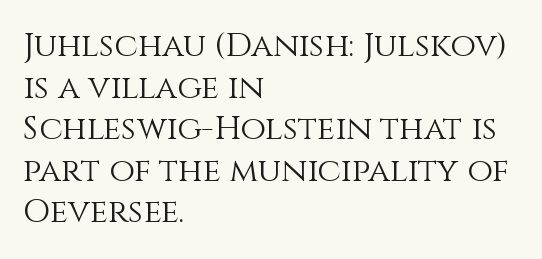
{"italic": "no", "bold": "no", "weight": "light", "width": "normal", "stroke_contrast": "medium", "x_height": "large", "monospaced": "no", "underline": "no", "align": "left", "line_spacing": "normal", "line_spacing_ratio": 1.26, "letter_spacing": "normal", "letter_spacing_em": 0.0, "glyph_px": 33}
